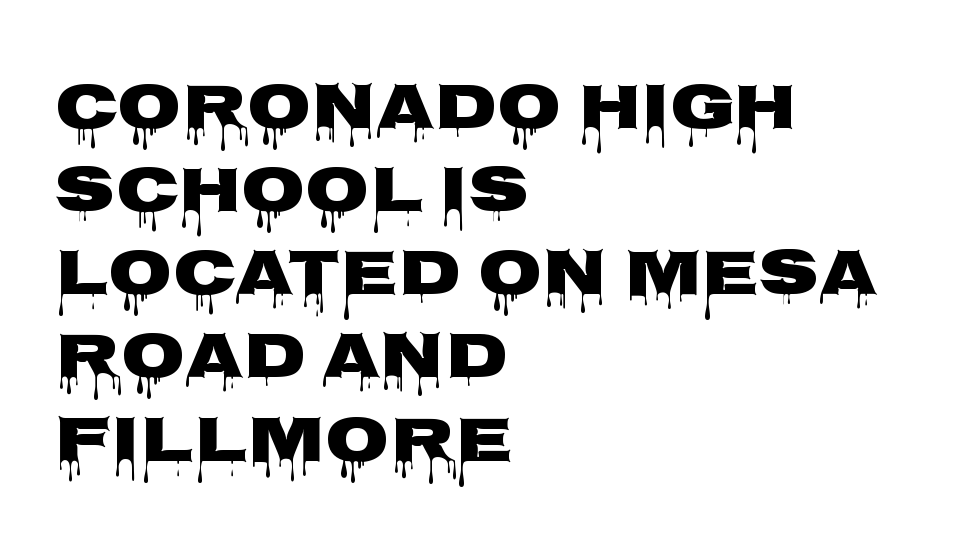
The image shows 66 px wide sans-serif type, upright; set left-aligned, normal line spacing (1.26x), normal letter spacing, not underlined; low stroke contrast and a large x-height.
